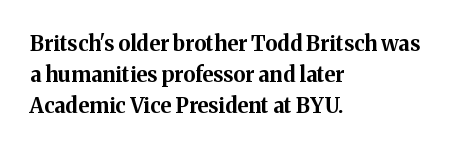
Q: Is the text bold? A: Yes.
Q: Is the text italic (slanted)? A: No, it is upright.
Q: Is the text underlined? A: No.
Q: How is the paragraph aligned? A: Left-aligned.
Q: Is the spacing between letters normal or unusually wide? A: Normal.
Q: Is the spacing between lines tight, normal or loose? A: Normal.
